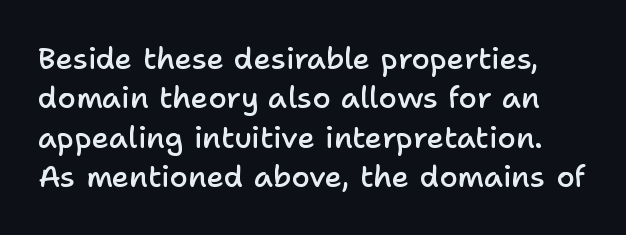
Q: Is the text bold? A: Semi-bold.
Q: Is the text italic (slanted)? A: No, it is upright.
Q: Is the typeface a serif or a sans-serif typeface? A: Sans-serif.
Q: Is the text underlined? A: No.
Q: Is the spacing between letters normal or unusually wide? A: Normal.
Q: Is the spacing between lines tight, normal or loose? A: Normal.
Q: Width (condensed, normal, or wide)? A: Normal.
Q: Stroke contrast? A: Low.
Q: x-height? A: Medium.
Q: Monospaced? A: No.
